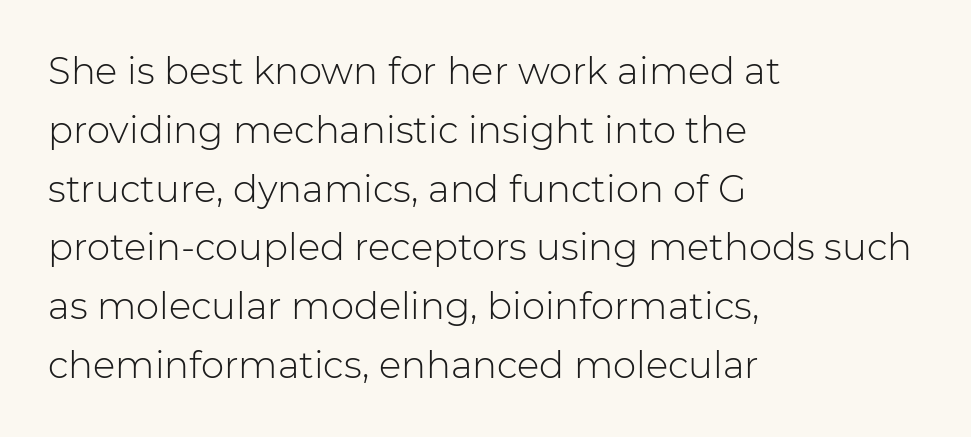
Q: Is the text bold? A: No.
Q: Is the text italic (slanted)? A: No, it is upright.
Q: Is the typeface a serif or a sans-serif typeface? A: Sans-serif.
Q: Is the text underlined? A: No.
Q: How is the paragraph aligned? A: Left-aligned.
Q: Is the spacing between letters normal or unusually wide? A: Normal.
Q: Is the spacing between lines tight, normal or loose? A: Normal.
Q: Width (condensed, normal, or wide)? A: Normal.
Q: Stroke contrast? A: Low.
Q: x-height? A: Medium.
Q: Monospaced? A: No.
